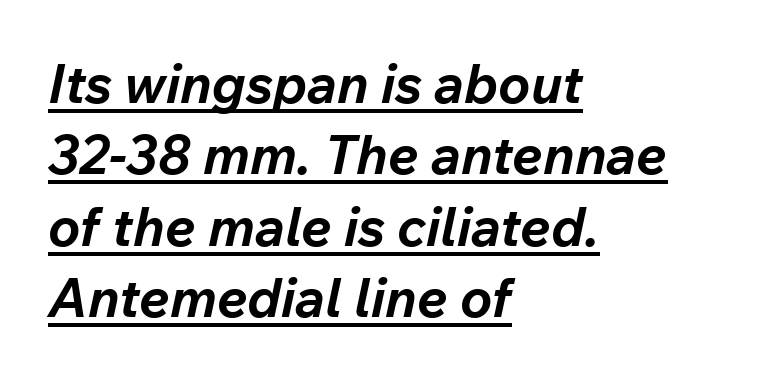
You can tell it's italic because the verticals aren't actually vertical. In designer terms, the underline attribute is active on this setting. Students, note that the glyphs here touch the page at normal intervals. Which margin do the lines hug? The left one — the right edge is uneven. Varying glyph widths throughout — classic text-font behaviour. The letters are bold, with thick, heavy strokes.
